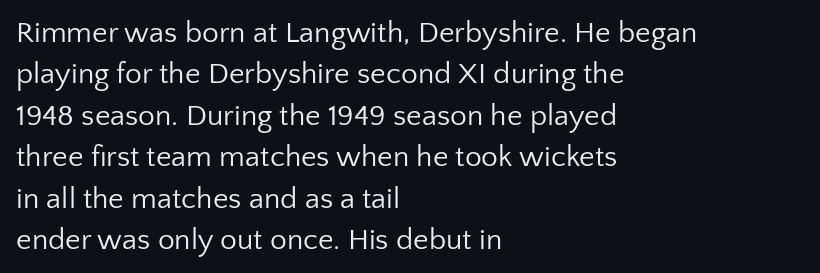
Q: Is the text bold? A: No.
Q: Is the text italic (slanted)? A: No, it is upright.
Q: Is the typeface a serif or a sans-serif typeface? A: Sans-serif.
Q: Is the text underlined? A: No.
Q: How is the paragraph aligned? A: Left-aligned.
Q: Is the spacing between letters normal or unusually wide? A: Normal.
Q: Is the spacing between lines tight, normal or loose? A: Normal.
Q: Width (condensed, normal, or wide)? A: Normal.
Q: Stroke contrast? A: Low.
Q: x-height? A: Medium.
Q: Monospaced? A: No.
